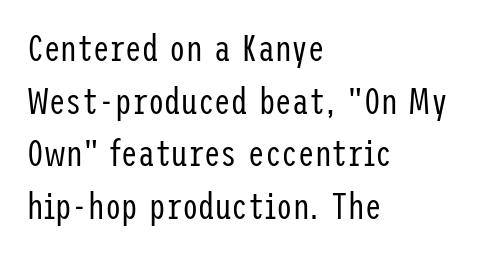
{"serif": "no", "italic": "no", "bold": "no", "weight": "regular", "width": "condensed", "stroke_contrast": "low", "x_height": "medium", "underline": "no", "align": "left", "line_spacing": "normal", "line_spacing_ratio": 1.42, "letter_spacing": "normal", "letter_spacing_em": 0.0, "glyph_px": 37}
